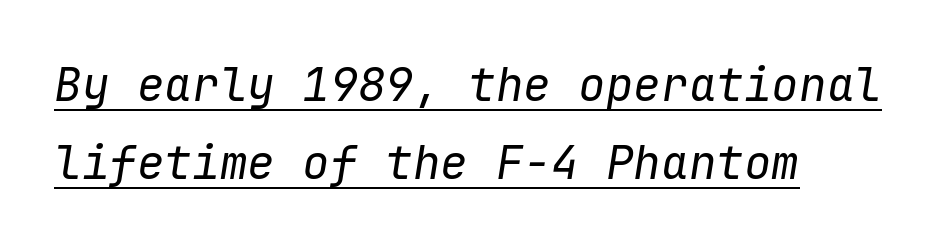
There's an unmistakable incline to the writing here. This rendering features underlined lettering. The face used here is rendered with its standard letterfit. Looks like terminal output: every glyph gets an equal slot. The passage shown is not bold in any degree.
